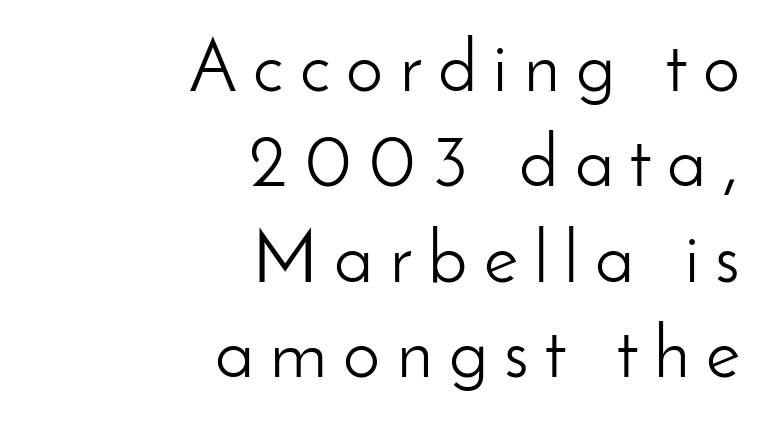
The image shows 74 px light sans-serif type, upright; set right-aligned, normal line spacing (1.29x), unusually wide letter spacing (+0.22 em), not underlined; low stroke contrast and a small x-height.
